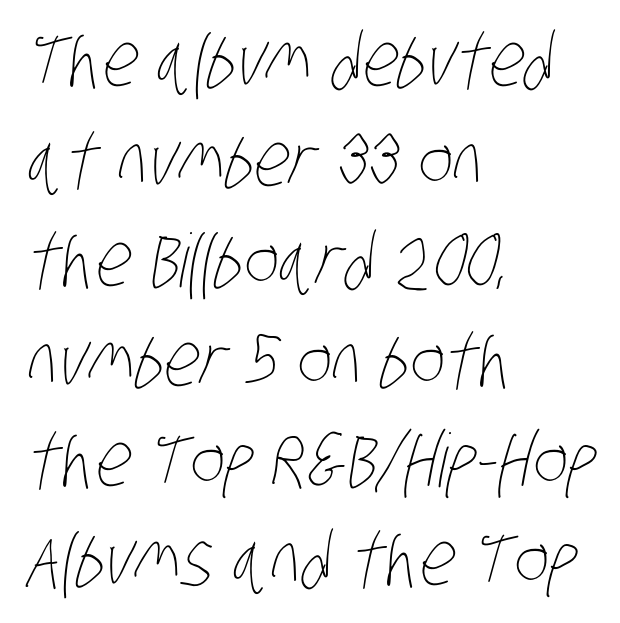
Q: Is the text bold? A: No.
Q: Is the text underlined? A: No.
Q: How is the paragraph aligned? A: Left-aligned.
Q: Is the spacing between letters normal or unusually wide? A: Normal.
Q: Is the spacing between lines tight, normal or loose? A: Normal.
Q: Width (condensed, normal, or wide)? A: Condensed.
Q: Stroke contrast? A: Low.
Q: x-height? A: Large.
Q: Monospaced? A: No.
